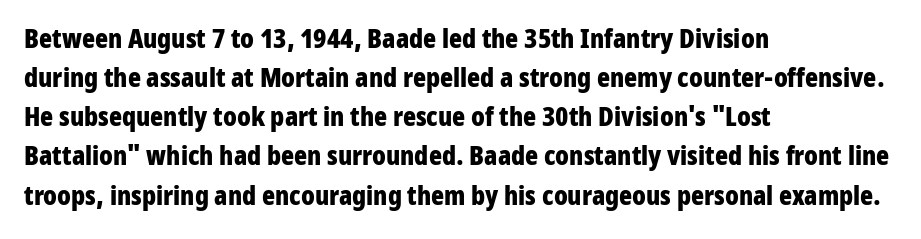
The image shows 27 px bold type, upright; set left-aligned, normal line spacing (1.45x), normal letter spacing, not underlined.
